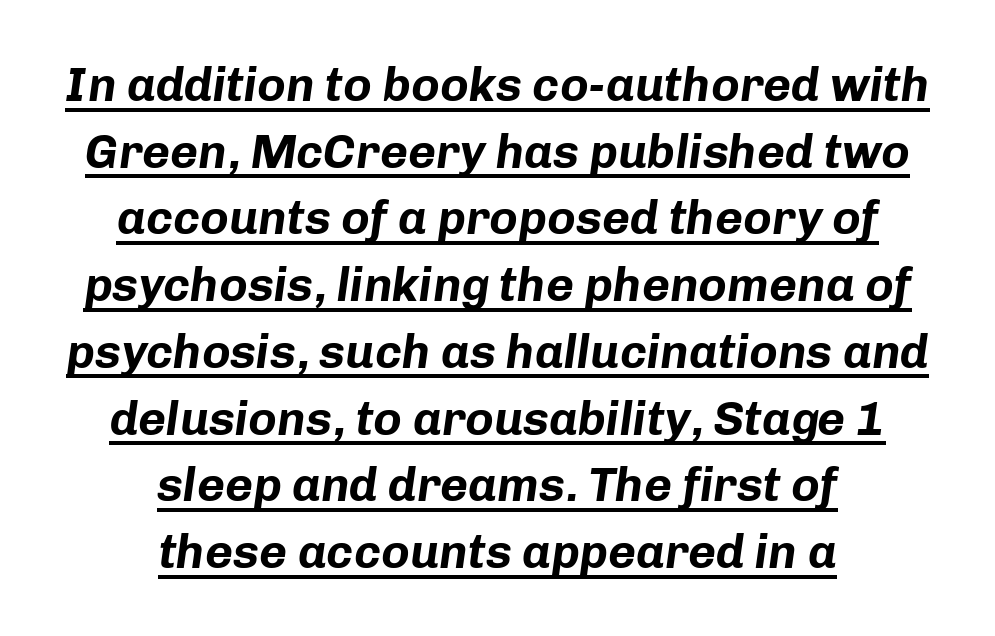
Q: Is the text bold? A: Yes.
Q: Is the text italic (slanted)? A: Yes, it leans right by about 8 degrees.
Q: Is the text underlined? A: Yes.
Q: How is the paragraph aligned? A: Centered.
Q: Is the spacing between letters normal or unusually wide? A: Normal.
Q: Is the spacing between lines tight, normal or loose? A: Normal.
Q: Width (condensed, normal, or wide)? A: Normal.
Q: Stroke contrast? A: Low.
Q: x-height? A: Medium.
Q: Monospaced? A: No.
